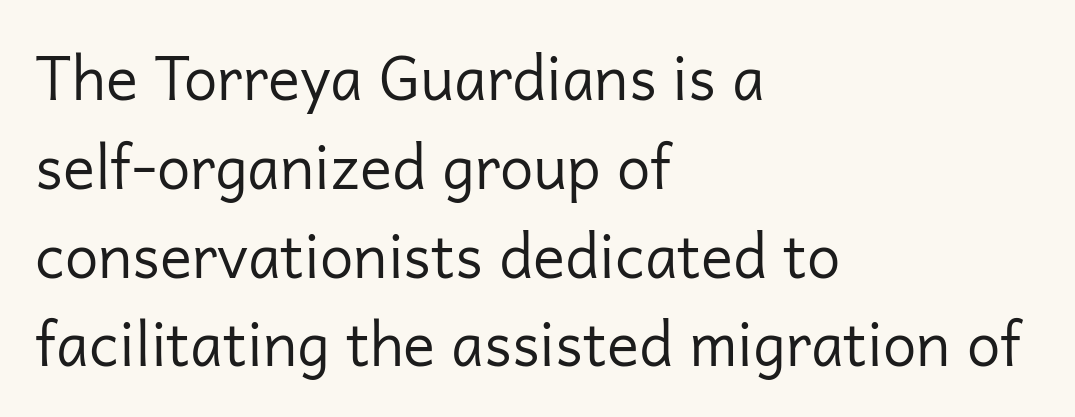
{"serif": "no", "italic": "no", "bold": "no", "weight": "regular", "width": "normal", "stroke_contrast": "low", "x_height": "medium", "monospaced": "no", "underline": "no", "align": "left", "line_spacing": "normal", "line_spacing_ratio": 1.48, "letter_spacing": "normal", "letter_spacing_em": 0.0, "glyph_px": 60}
